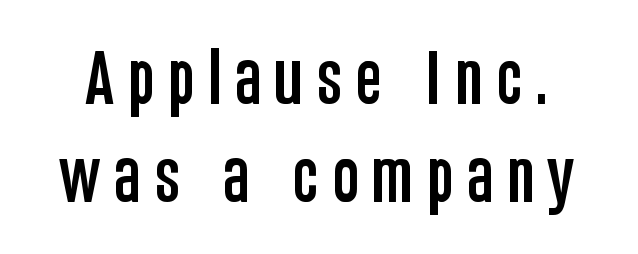
The image shows 63 px condensed sans-serif type, upright; set normal line spacing (1.56x), not underlined; low stroke contrast and a large x-height.
